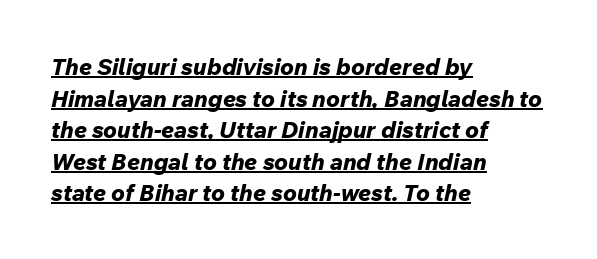
The image shows 23 px bold type, italic (leaning right); set left-aligned, normal line spacing (1.37x), normal letter spacing, underlined.
